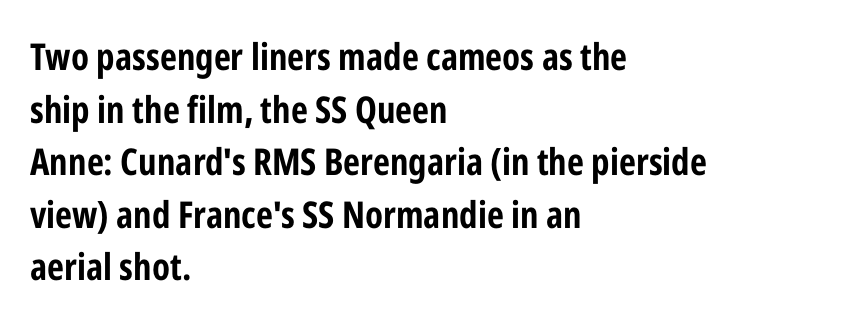
The gaps between neighbouring characters are ordinary and unremarkable. The rendering uses a moderate line-height, typical for paragraphs. Students, this is bold: see how much ink each stroke carries. This sample has the flowing, uneven cadence of proportional lettering. Just letters on the line, the space beneath them empty. These lines were composed using upright roman letters.
